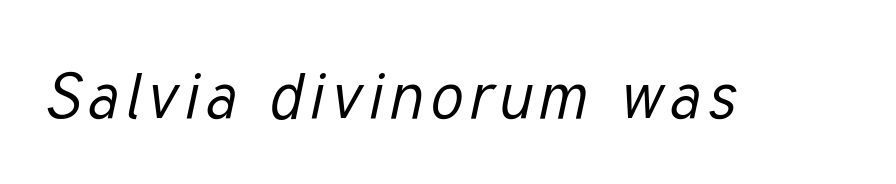
Q: Is the text bold? A: No.
Q: Is the text italic (slanted)? A: Yes, it leans right by about 12 degrees.
Q: Is the text underlined? A: No.
Q: Width (condensed, normal, or wide)? A: Condensed.
Q: Stroke contrast? A: Low.
Q: x-height? A: Medium.
Q: Monospaced? A: No.
